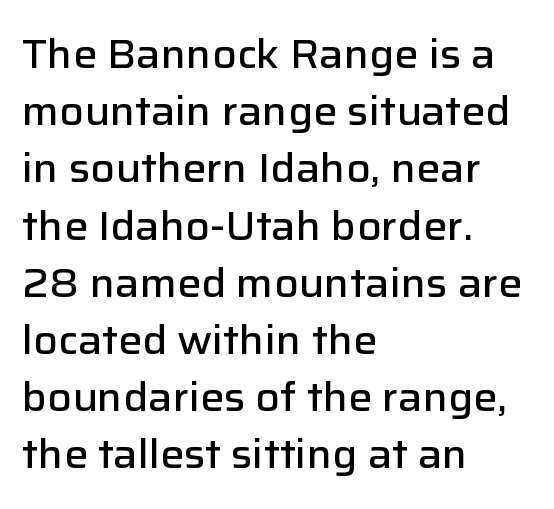
{"serif": "no", "italic": "no", "bold": "semi", "weight": "semibold", "width": "normal", "stroke_contrast": "low", "x_height": "medium", "monospaced": "no", "underline": "no", "align": "left", "line_spacing": "normal", "line_spacing_ratio": 1.43, "letter_spacing": "normal", "letter_spacing_em": 0.0, "glyph_px": 40}
